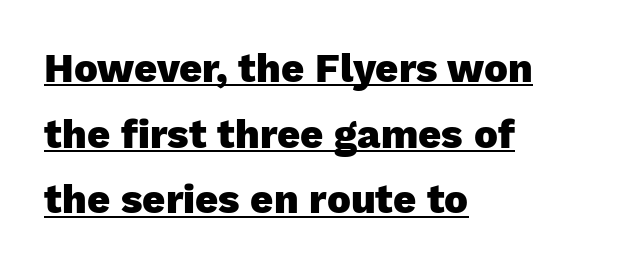
{"serif": "no", "italic": "no", "bold": "yes", "weight": "heavy", "width": "normal", "stroke_contrast": "low", "x_height": "medium", "monospaced": "no", "underline": "yes", "align": "left", "line_spacing": "normal", "line_spacing_ratio": 1.64, "letter_spacing": "normal", "letter_spacing_em": 0.0, "glyph_px": 40}
